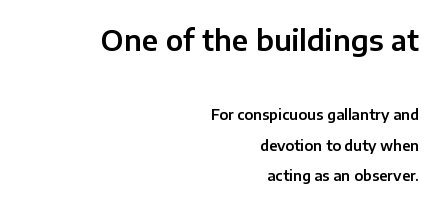
Posture: straight, roman, zero tilt. Here the first block reads like a headline and the second like body copy. Whoever set this chose breathing room over compactness in the vertical rhythm. Underlining? Definitely not there.
